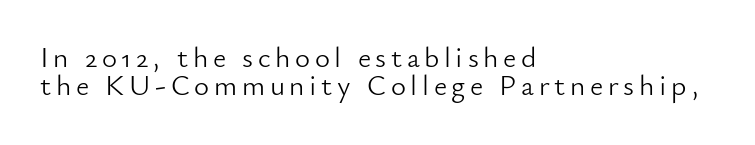
{"serif": "no", "italic": "no", "bold": "no", "weight": "light", "width": "normal", "stroke_contrast": "low", "x_height": "small", "monospaced": "no", "underline": "no", "align": "left", "line_spacing": "tight", "line_spacing_ratio": 0.97, "glyph_px": 29}
